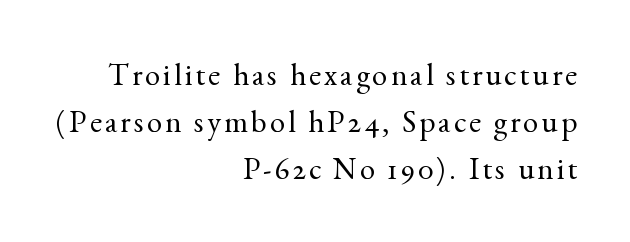
{"serif": "yes", "italic": "no", "bold": "no", "weight": "regular", "width": "normal", "x_height": "small", "monospaced": "no", "underline": "no", "align": "right", "line_spacing": "normal", "line_spacing_ratio": 1.51, "glyph_px": 31}
